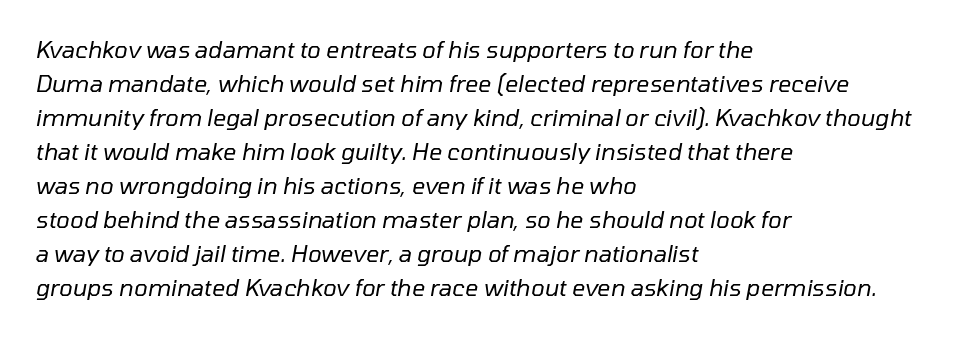
{"italic": "yes", "lean": "right", "slant_degrees": 10, "bold": "no", "underline": "no", "align": "left", "line_spacing": "normal", "line_spacing_ratio": 1.48, "letter_spacing": "normal", "letter_spacing_em": 0.0, "glyph_px": 23}
